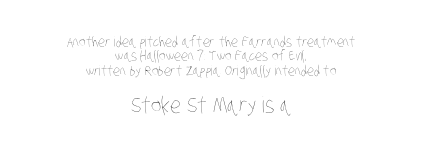
The image shows 22 px text type; set centered, tight line spacing (1.02x), normal letter spacing, not underlined; the second (bottom) block is 1.57x larger.
